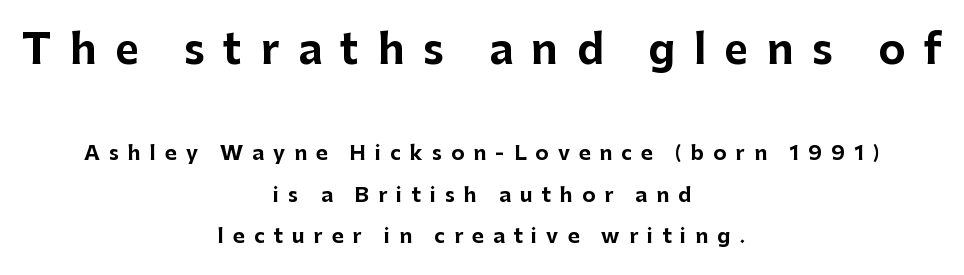
The image shows 41 px bold sans-serif type, upright; set centered, loose line spacing (2.08x), unusually wide letter spacing (+0.45 em), not underlined; the first (top) block is 2.05x larger; low stroke contrast and a medium x-height.
